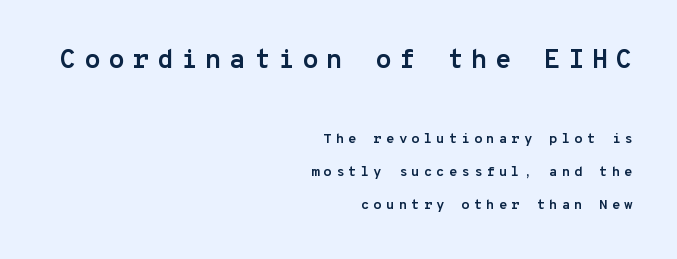
Two sizes are in play, and the larger belongs to the first block. The rendering uses a large line-height, opening up the rows. These lines have a slow, spaced-out rhythm from letter to letter. Every row of glyphs terminates at an identical x-position on the right.
